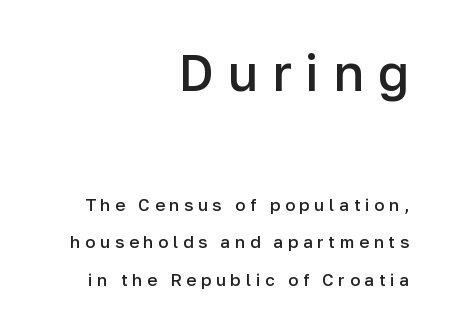
No word sits above an underline. The typeface chosen for these lines omits serifs. Spacing verdict: proportional, widths tailored to each character. The designer dialed line spacing up above the default. Substantial extra tracking has been applied to these lines. The more generous point size was reserved for the upper chunk.
